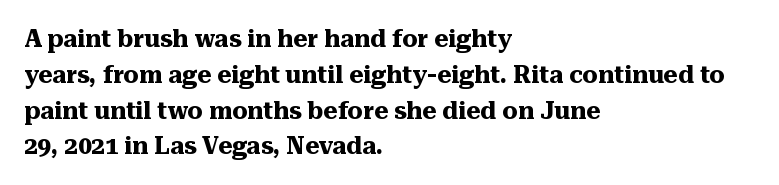
Q: Is the text bold? A: Yes.
Q: Is the text italic (slanted)? A: No, it is upright.
Q: Is the text underlined? A: No.
Q: How is the paragraph aligned? A: Left-aligned.
Q: Is the spacing between letters normal or unusually wide? A: Normal.
Q: Is the spacing between lines tight, normal or loose? A: Normal.
